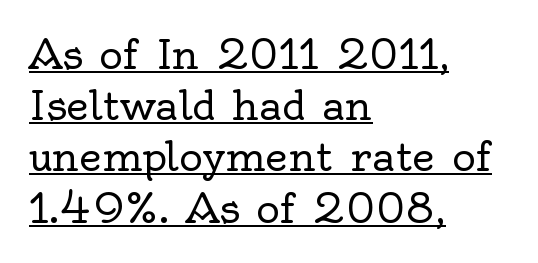
{"serif": "yes", "italic": "no", "bold": "no", "weight": "regular", "width": "normal", "x_height": "small", "monospaced": "no", "underline": "yes", "align": "left", "line_spacing": "normal", "line_spacing_ratio": 1.28, "letter_spacing": "normal", "letter_spacing_em": 0.0, "glyph_px": 40}
